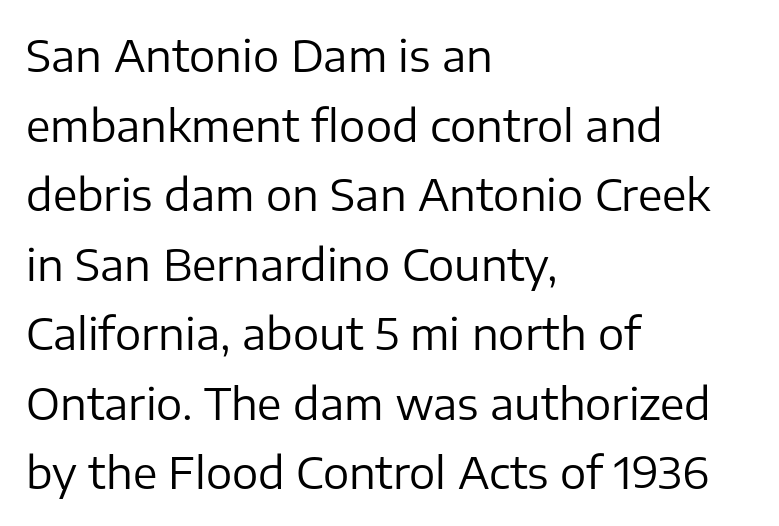
The image shows 44 px regular-weight sans-serif type, upright; set left-aligned, normal line spacing (1.58x), normal letter spacing, not underlined; low stroke contrast and a medium x-height.
